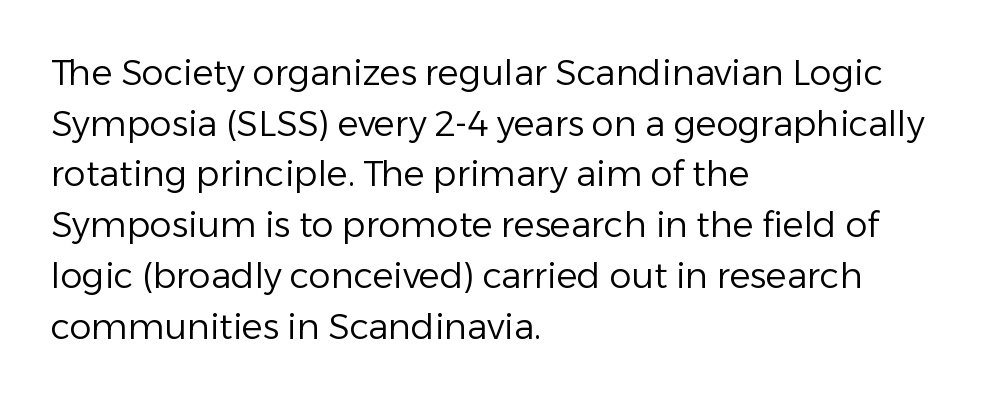
Q: Is the text bold? A: No.
Q: Is the text italic (slanted)? A: No, it is upright.
Q: Is the typeface a serif or a sans-serif typeface? A: Sans-serif.
Q: Is the text underlined? A: No.
Q: How is the paragraph aligned? A: Left-aligned.
Q: Is the spacing between letters normal or unusually wide? A: Normal.
Q: Is the spacing between lines tight, normal or loose? A: Normal.
Q: Width (condensed, normal, or wide)? A: Normal.
Q: Stroke contrast? A: Low.
Q: x-height? A: Medium.
Q: Monospaced? A: No.
